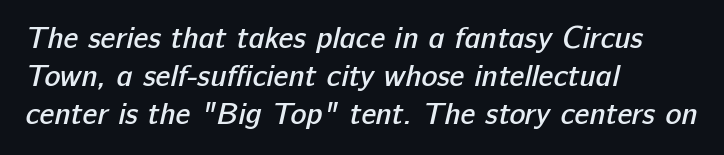
In terms of weight, the rendering is demibold, just under bold. Each new line begins a customary step beneath the previous one. Compared with a centered layout, this one pins lines to the left instead. Each word holds together tightly as a unit, with standard inter-letter gaps. These lines are composed in type without serifs. Character widths vary here, with narrow letters taking less room than wide ones.
